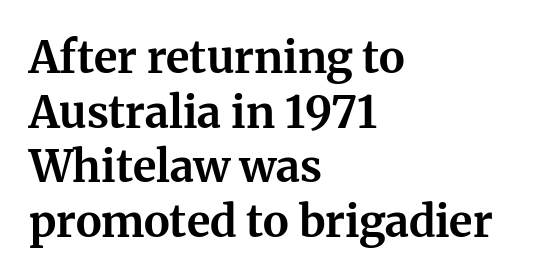
{"serif": "yes", "italic": "no", "bold": "yes", "weight": "bold", "width": "normal", "stroke_contrast": "medium", "x_height": "medium", "monospaced": "no", "underline": "no", "align": "left", "line_spacing_ratio": 1.24, "letter_spacing": "normal", "letter_spacing_em": 0.0, "glyph_px": 44}
